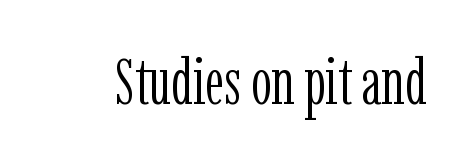
{"serif": "yes", "italic": "no", "bold": "no", "weight": "light", "width": "condensed", "stroke_contrast": "low", "x_height": "medium", "monospaced": "no", "underline": "no", "letter_spacing": "normal", "letter_spacing_em": 0.0, "glyph_px": 65}
